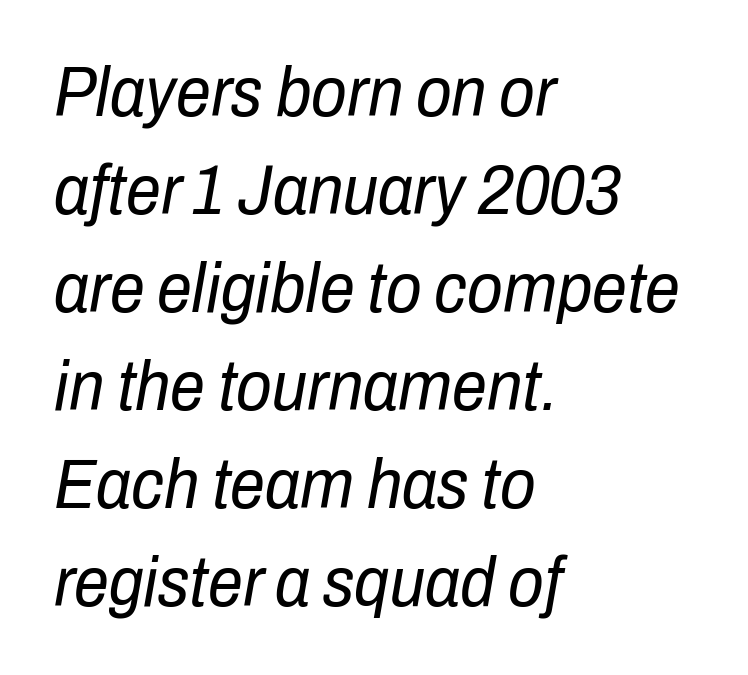
Q: Is the text bold? A: No.
Q: Is the text italic (slanted)? A: Yes, it leans right by about 10 degrees.
Q: Is the text underlined? A: No.
Q: How is the paragraph aligned? A: Left-aligned.
Q: Is the spacing between letters normal or unusually wide? A: Normal.
Q: Is the spacing between lines tight, normal or loose? A: Normal.
Q: Width (condensed, normal, or wide)? A: Condensed.
Q: Stroke contrast? A: Low.
Q: x-height? A: Medium.
Q: Monospaced? A: No.
